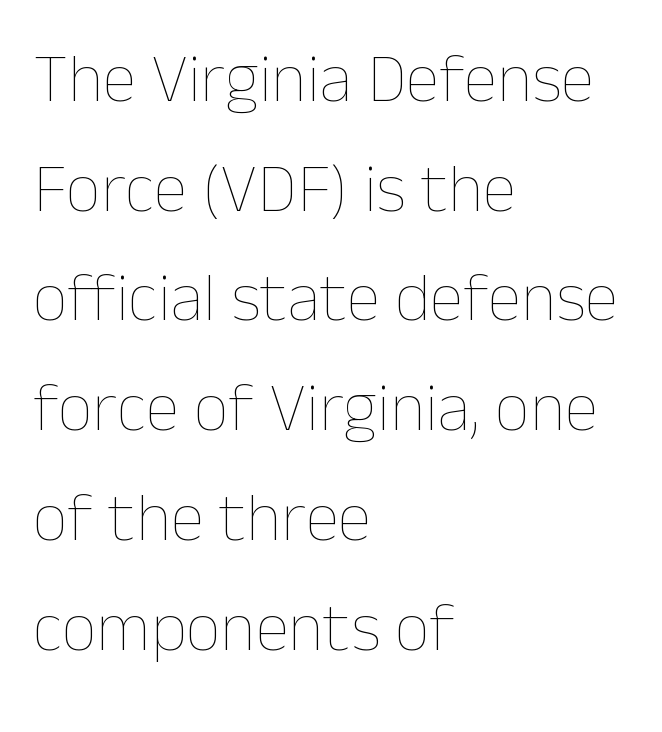
Q: Is the text bold? A: No.
Q: Is the text italic (slanted)? A: No, it is upright.
Q: Is the text underlined? A: No.
Q: How is the paragraph aligned? A: Left-aligned.
Q: Is the spacing between letters normal or unusually wide? A: Normal.
Q: Is the spacing between lines tight, normal or loose? A: Normal.
Q: Width (condensed, normal, or wide)? A: Normal.
Q: Stroke contrast? A: Low.
Q: x-height? A: Medium.
Q: Monospaced? A: No.
